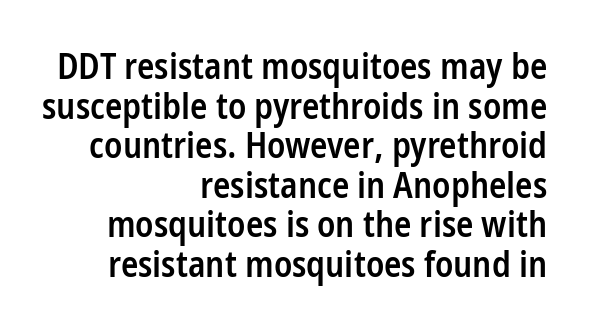
The passage shown is typed in a proportional face where columns would drift. Emphasis by weight is partial: semibold. These lines stack with their right ends in a neat column. A typesetter would mark this as roman, not italic.
